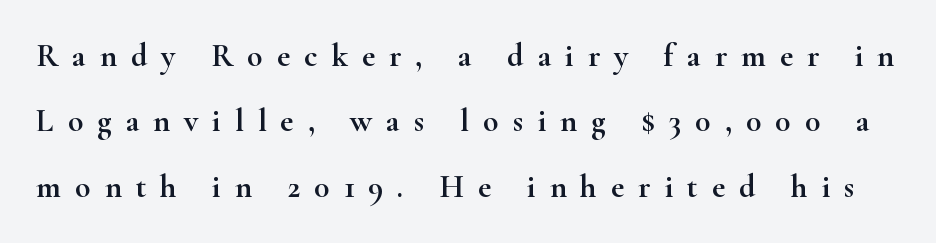
Q: Is the text italic (slanted)? A: No, it is upright.
Q: Is the typeface a serif or a sans-serif typeface? A: Serif.
Q: Is the text underlined? A: No.
Q: Is the spacing between letters normal or unusually wide? A: Unusually wide.
Q: Is the spacing between lines tight, normal or loose? A: Loose.
Q: Width (condensed, normal, or wide)? A: Wide.
Q: Stroke contrast? A: High.
Q: x-height? A: Small.
Q: Monospaced? A: No.
